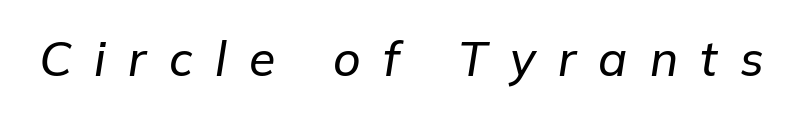
The image shows 48 px text type, italic (leaning right); set unusually wide letter spacing (+0.47 em), not underlined; low stroke contrast and a medium x-height.
